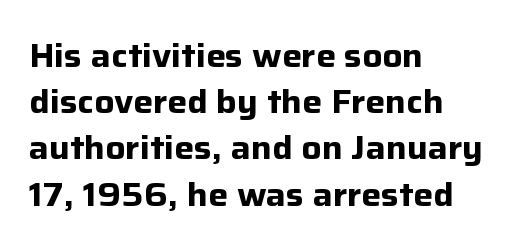
The typography opts for an upright posture over an oblique one. You can tell from the bare stems that sans-serif type was used. The glyphs are unaccompanied by any horizontal stroke below them. The rows are spaced the way most documents space them.
